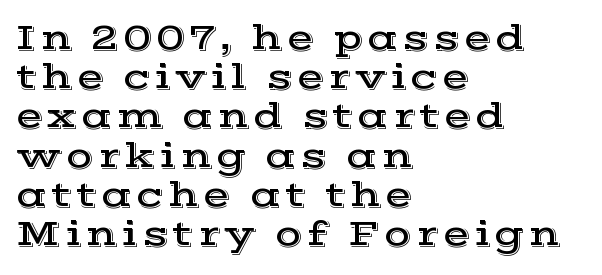
The image shows 36 px wide serif type, upright; set left-aligned, tight line spacing (1.09x), not underlined; a medium x-height.
